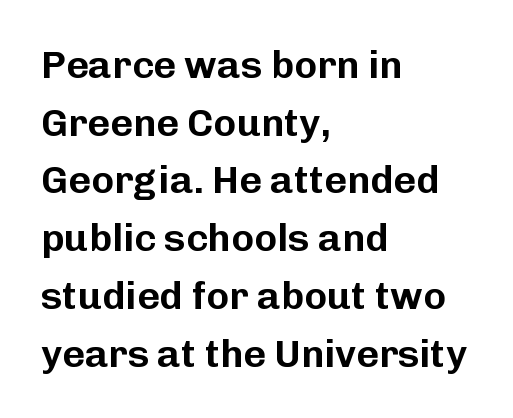
Glyph-to-glyph distance matches everyday printed text. Upright lettering throughout. Vertically, the passage feels balanced, rows spaced as you'd expect. Quick note: underline off. These lines are rendered in a variable-pitch font.
